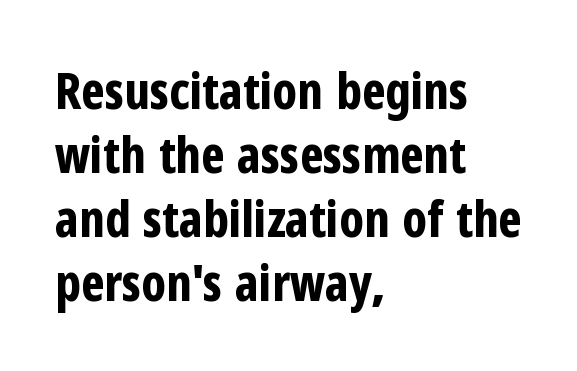
Any mark beneath the type? The region is blank. Do the characters align in a grid? No, the font is proportional. Is the type bold? Yes — the strokes are clearly thick and heavy. This is sans-serif lettering, the kind often seen on screens and signage. Regular leading.
